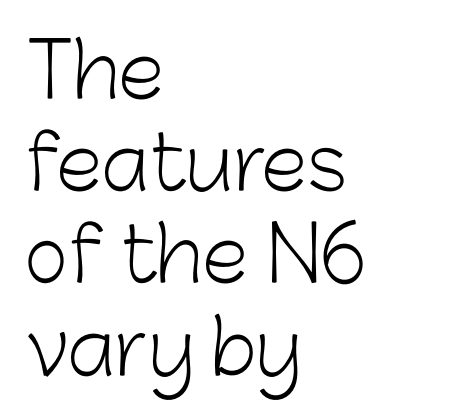
Nothing sits at the stroke ends, so this counts as sans-serif. The typesetting does not lean heavy: it is not bold. A roman cut, with each character standing at attention. Line starts are locked; line ends wander.
